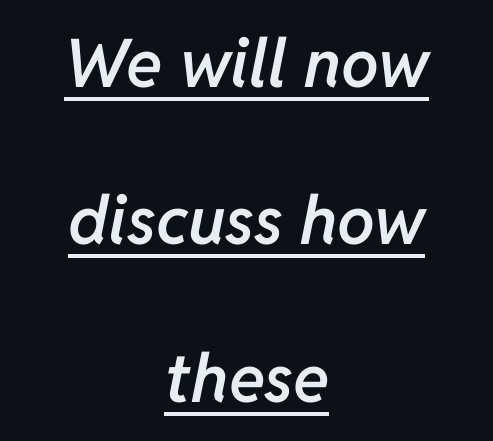
This is underlined copy, the kind a proofreader might mark for attention. The whole block is typeset with a tilt. A bit beefed up — I'd call it semibold rather than bold. The line texture is even and compact thanks to regular tracking. Looks like regular typesetting: each glyph gets only the width it needs.
